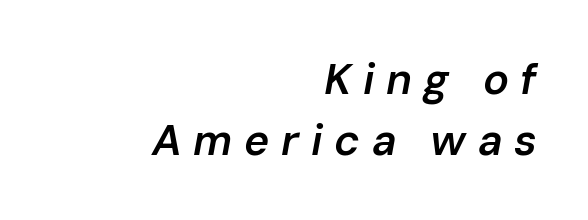
The image shows 43 px semibold type, italic (leaning right); set right-aligned, normal line spacing (1.41x), unusually wide letter spacing (+0.27 em), not underlined; low stroke contrast and a medium x-height.
